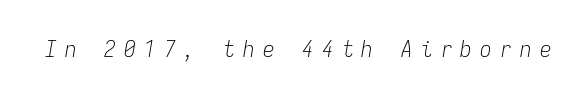
{"italic": "yes", "lean": "right", "slant_degrees": 9, "bold": "no", "underline": "no", "letter_spacing": "wide", "letter_spacing_em": 0.36, "glyph_px": 23}
